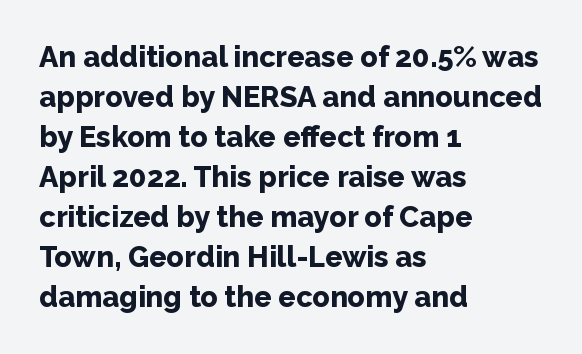
The strokes are fattened all the way to bold. The passage shown is typeset with a sans-serif family. A roman cut, with each character standing at attention. Spacing verdict: proportional, widths tailored to each character. Decoration check: the copy has no underline. What stands out about the letter spacing? Nothing — it is the standard amount.
